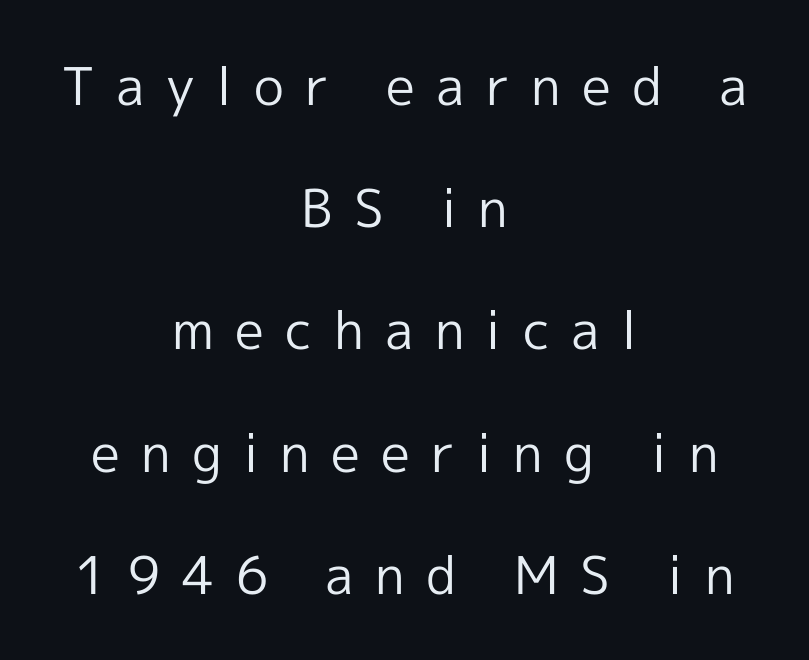
You could not count columns in this text — the font is proportionally spaced. Rows of type keep a wide berth in the vertical direction. Letters rest on an invisible, unmarked baseline. The face used here is a sans, in the tradition of grotesques and geometrics. Stroke thickness stays within the range of a standard reading face or lighter. How are the letters spaced? Widely, with obvious added tracking.
